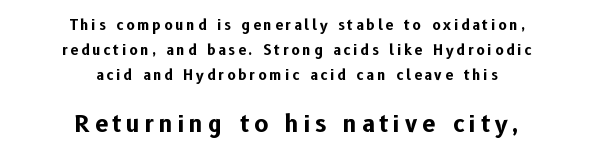
{"italic": "no", "bold": "yes", "underline": "no", "align": "center", "line_spacing_ratio": 1.77, "letter_spacing": "wide", "letter_spacing_em": 0.21, "larger_block": "second", "size_ratio": 1.64, "glyph_px": 23}
